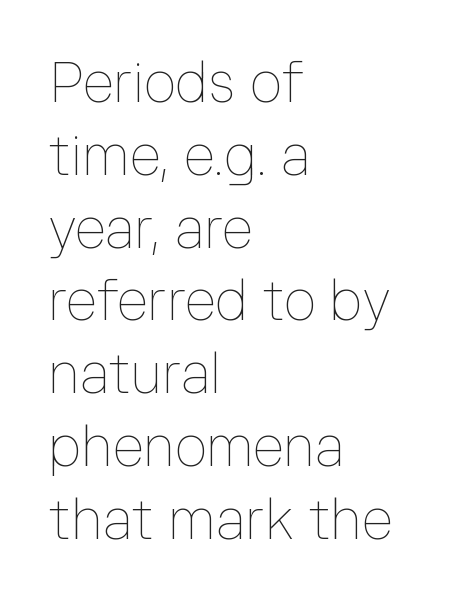
Weight: in the light-to-regular range. The specimen omits any rule beneath the text block's lines. Spacing verdict: proportional, widths tailored to each character. Every row of glyphs begins at an identical x-position on the left. Glyph-to-glyph distance matches everyday printed text. Honestly, the row spacing looks completely unremarkable.
